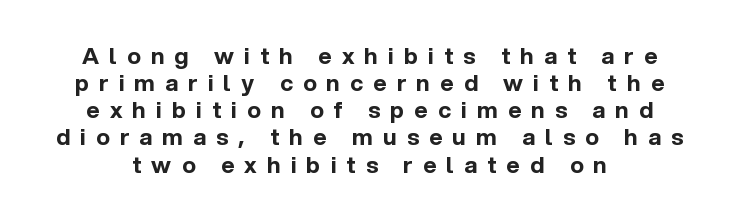
The passage shown is not underscored anywhere. The glyphs have the mass of a bold cut. You could only call the tracking loose — the letters float apart. Style check: upright.
